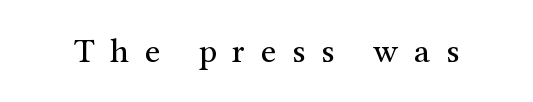
The image shows 34 px regular-weight serif type, upright; set unusually wide letter spacing (+0.46 em), not underlined; medium stroke contrast and a medium x-height.
